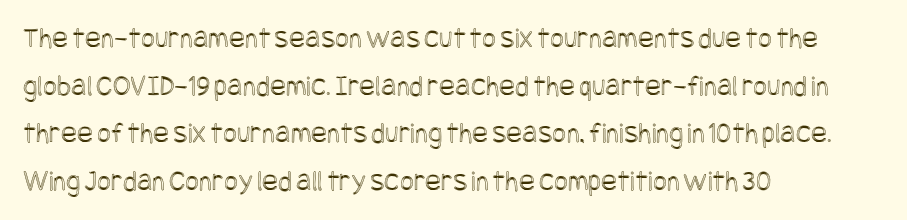
The image shows 30 px condensed type, upright; set left-aligned, normal line spacing (1.59x), normal letter spacing, not underlined; a large x-height.
